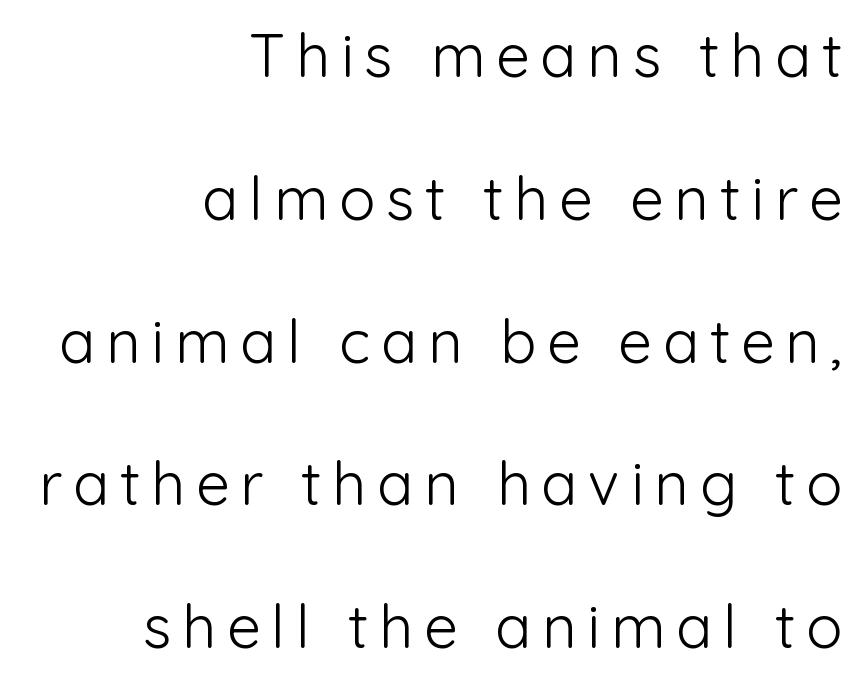
Q: Is the text bold? A: No.
Q: Is the text italic (slanted)? A: No, it is upright.
Q: Is the typeface a serif or a sans-serif typeface? A: Sans-serif.
Q: Is the text underlined? A: No.
Q: How is the paragraph aligned? A: Right-aligned.
Q: Is the spacing between lines tight, normal or loose? A: Loose.
Q: Width (condensed, normal, or wide)? A: Normal.
Q: Stroke contrast? A: Low.
Q: x-height? A: Medium.
Q: Monospaced? A: No.
